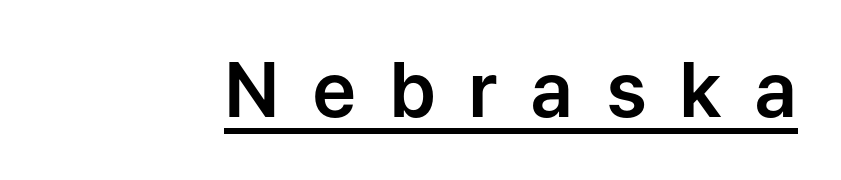
Q: Is the text italic (slanted)? A: No, it is upright.
Q: Is the typeface a serif or a sans-serif typeface? A: Sans-serif.
Q: Is the text underlined? A: Yes.
Q: Is the spacing between letters normal or unusually wide? A: Unusually wide.
Q: Width (condensed, normal, or wide)? A: Normal.
Q: Stroke contrast? A: Low.
Q: x-height? A: Medium.
Q: Monospaced? A: No.
